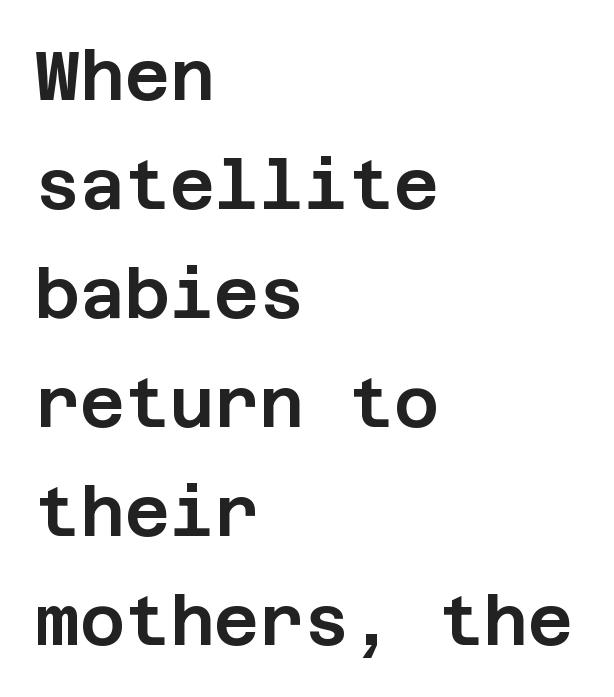
Tall strokes in this sample are plumb rather than angled. The vertical gap from one line to the next is medium. These lines are set flush left with a ragged right edge. The area under the type is left untouched. Font category for this specimen: sans-serif.
